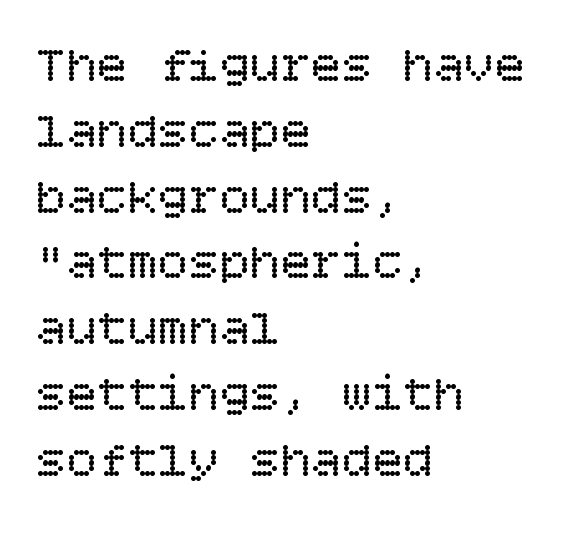
Q: Is the text bold? A: No.
Q: Is the text italic (slanted)? A: No, it is upright.
Q: Is the text underlined? A: No.
Q: How is the paragraph aligned? A: Left-aligned.
Q: Is the spacing between letters normal or unusually wide? A: Normal.
Q: Is the spacing between lines tight, normal or loose? A: Normal.
Q: Width (condensed, normal, or wide)? A: Normal.
Q: Stroke contrast? A: Low.
Q: x-height? A: Large.
